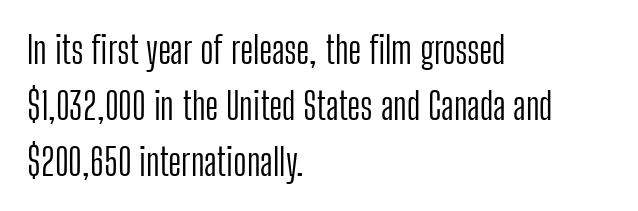
Q: Is the text bold? A: No.
Q: Is the text italic (slanted)? A: No, it is upright.
Q: Is the typeface a serif or a sans-serif typeface? A: Sans-serif.
Q: Is the text underlined? A: No.
Q: How is the paragraph aligned? A: Left-aligned.
Q: Is the spacing between letters normal or unusually wide? A: Normal.
Q: Is the spacing between lines tight, normal or loose? A: Normal.
Q: Width (condensed, normal, or wide)? A: Condensed.
Q: Stroke contrast? A: Low.
Q: x-height? A: Medium.
Q: Monospaced? A: No.
